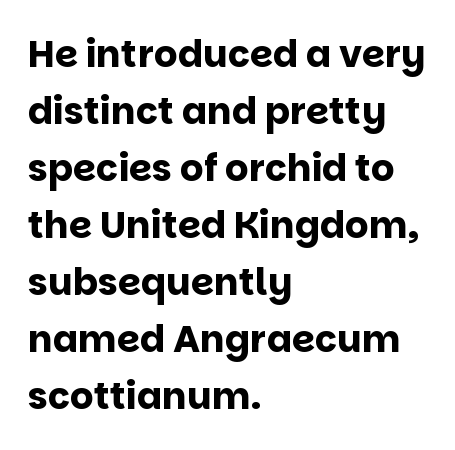
This is sans-serif lettering, the kind often seen on screens and signage. Horizontally, the lines are justified to the leading edge only. The face used here is rendered with its standard letterfit. The designer left line spacing at the default. The zone under the glyphs is completely vacant.
